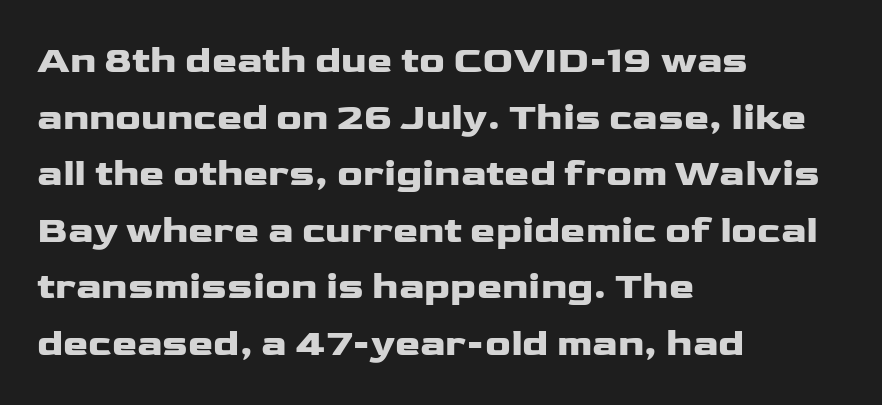
The image shows 38 px heavy, wide sans-serif type, upright; set left-aligned, normal line spacing (1.49x), normal letter spacing, not underlined; low stroke contrast and a medium x-height.
